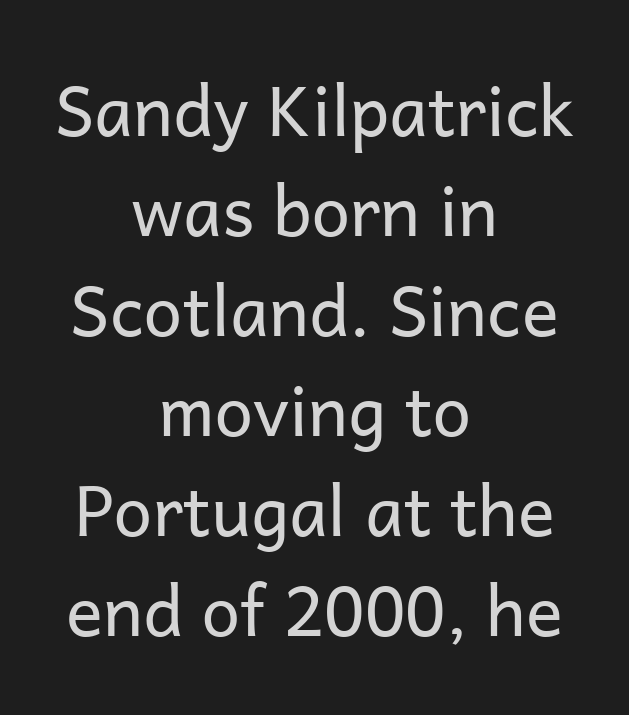
{"serif": "no", "italic": "no", "bold": "no", "weight": "regular", "width": "normal", "stroke_contrast": "low", "x_height": "medium", "monospaced": "no", "underline": "no", "align": "center", "line_spacing": "normal", "line_spacing_ratio": 1.45, "letter_spacing": "normal", "letter_spacing_em": 0.0, "glyph_px": 69}
